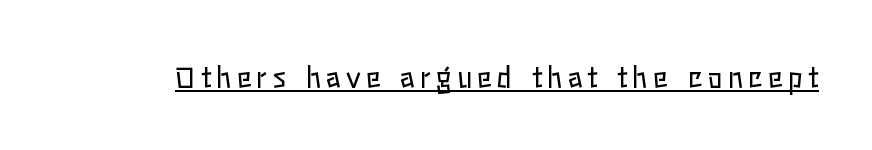
The image shows 28 px regular-weight type, upright; set underlined; low stroke contrast and a medium x-height.
